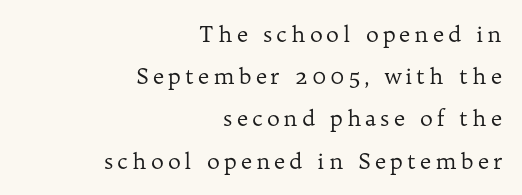
The string is rendered with underlining switched off. The paragraph has a hard right edge and a soft left edge. Summary of weight: not heavy and not bold. The rendering uses a large line-height, opening up the rows. When letters stand straight like this, we call the style roman or upright.
